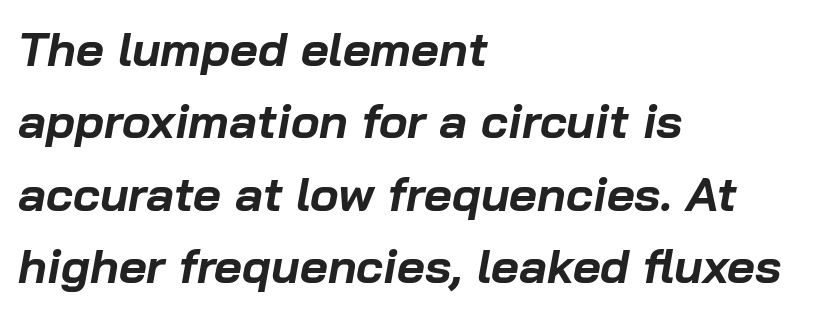
Q: Is the text bold? A: Yes.
Q: Is the text italic (slanted)? A: Yes, it leans right by about 10 degrees.
Q: Is the text underlined? A: No.
Q: How is the paragraph aligned? A: Left-aligned.
Q: Is the spacing between letters normal or unusually wide? A: Normal.
Q: Is the spacing between lines tight, normal or loose? A: Normal.
Q: Width (condensed, normal, or wide)? A: Normal.
Q: Stroke contrast? A: Low.
Q: x-height? A: Medium.
Q: Monospaced? A: No.
